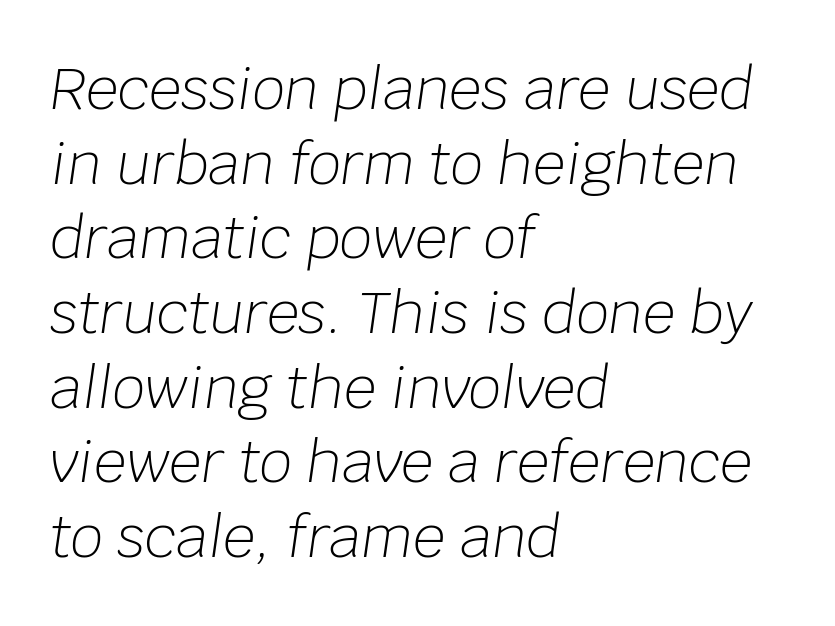
{"italic": "yes", "lean": "right", "slant_degrees": 8, "bold": "no", "weight": "light", "width": "normal", "stroke_contrast": "low", "x_height": "large", "monospaced": "no", "underline": "no", "align": "left", "line_spacing": "normal", "line_spacing_ratio": 1.31, "letter_spacing": "normal", "letter_spacing_em": 0.0, "glyph_px": 57}
